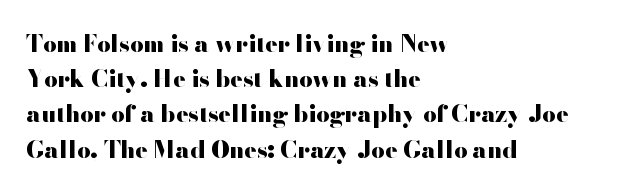
The image shows 23 px bold type, upright; set left-aligned, normal line spacing (1.53x), normal letter spacing, not underlined.
